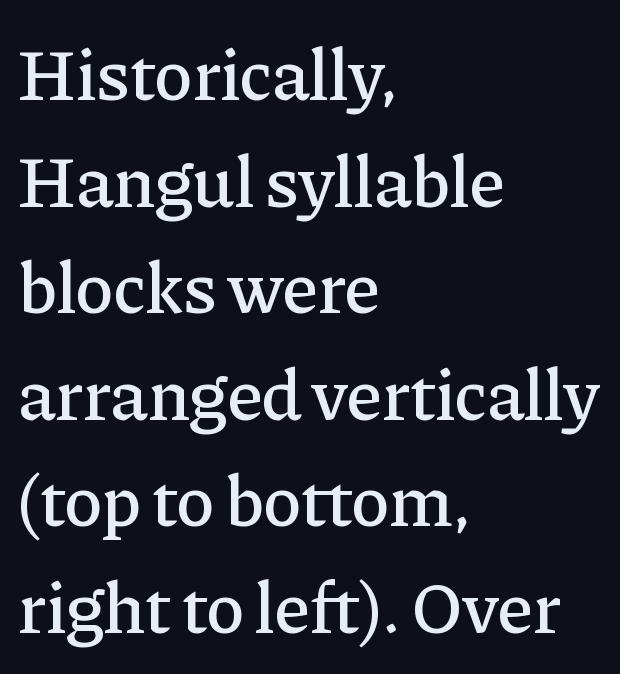
The image shows 73 px serif type, upright; set left-aligned, normal line spacing (1.46x), normal letter spacing, not underlined; low stroke contrast and a medium x-height.
